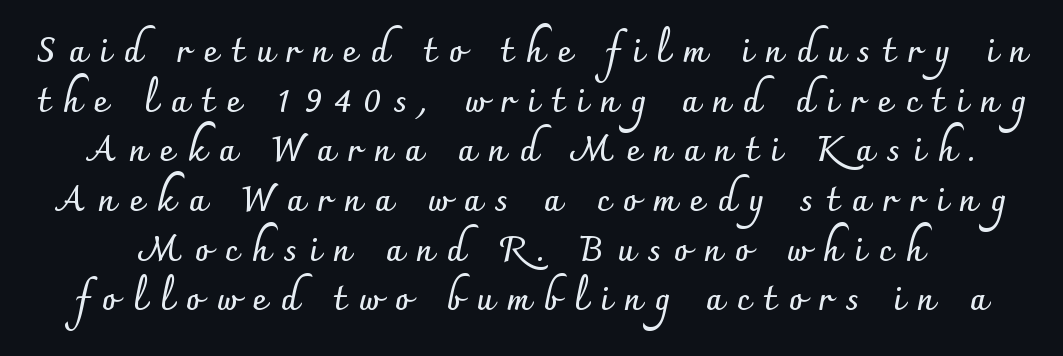
{"serif": "no", "bold": "yes", "weight": "semibold", "width": "normal", "stroke_contrast": "low", "x_height": "small", "monospaced": "no", "underline": "no", "line_spacing": "normal", "line_spacing_ratio": 1.46, "letter_spacing": "wide", "letter_spacing_em": 0.39, "glyph_px": 34}
